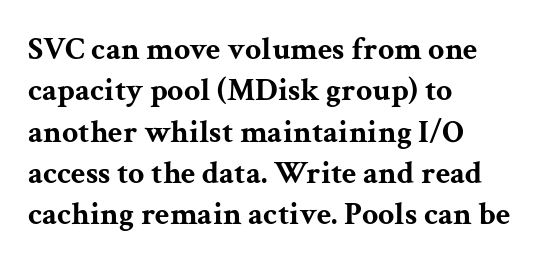
The image shows 32 px bold, wide serif type, upright; set left-aligned, normal line spacing (1.29x), normal letter spacing, not underlined; medium stroke contrast and a medium x-height.
